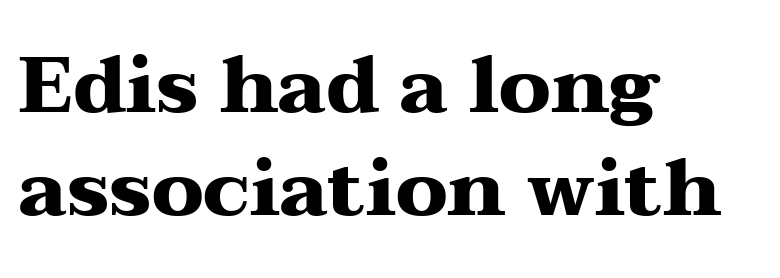
This is the regular roman posture of the typeface. Think of a printed novel: that variable character pitch is what you see here. I'd call this a serif setting — the letters wear small feet. All the whitespace from short lines collects on the right. You could call the tracking neutral — neither tight nor loose. The space beneath each line is pristine and unruled.
